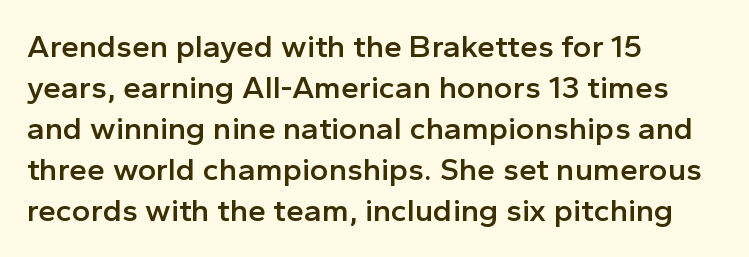
{"serif": "no", "italic": "no", "bold": "semi", "weight": "semibold", "width": "normal", "x_height": "medium", "monospaced": "no", "underline": "no", "align": "left", "line_spacing": "normal", "line_spacing_ratio": 1.28, "letter_spacing": "normal", "letter_spacing_em": 0.0, "glyph_px": 32}
